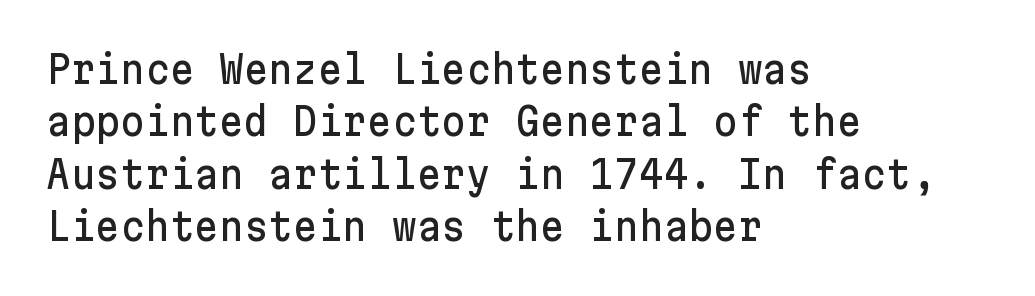
This rendering leaves character spacing at its baseline value. Honestly, there is no underline to notice here at all. Nope, no serifs anywhere on these letters. The rows are spaced the way most documents space them. The lettering stays uniformly vertical, giving the passage a roman look. Casual observation: everything's shoved over to the left.
